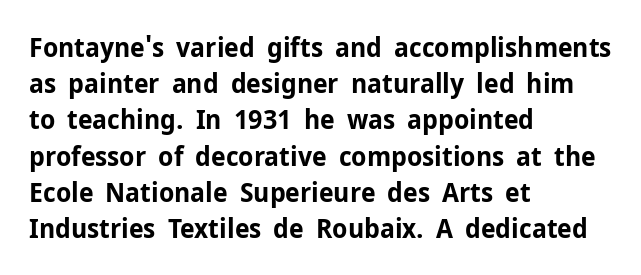
{"italic": "no", "bold": "yes", "underline": "no", "align": "left", "line_spacing": "normal", "line_spacing_ratio": 1.34, "letter_spacing": "normal", "letter_spacing_em": 0.0, "glyph_px": 27}
